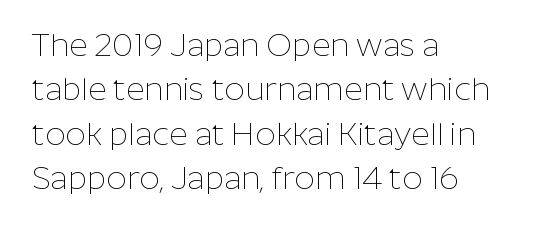
Q: Is the text bold? A: No.
Q: Is the text italic (slanted)? A: No, it is upright.
Q: Is the typeface a serif or a sans-serif typeface? A: Sans-serif.
Q: Is the text underlined? A: No.
Q: How is the paragraph aligned? A: Left-aligned.
Q: Is the spacing between letters normal or unusually wide? A: Normal.
Q: Is the spacing between lines tight, normal or loose? A: Normal.
Q: Width (condensed, normal, or wide)? A: Normal.
Q: Stroke contrast? A: Low.
Q: x-height? A: Medium.
Q: Monospaced? A: No.
